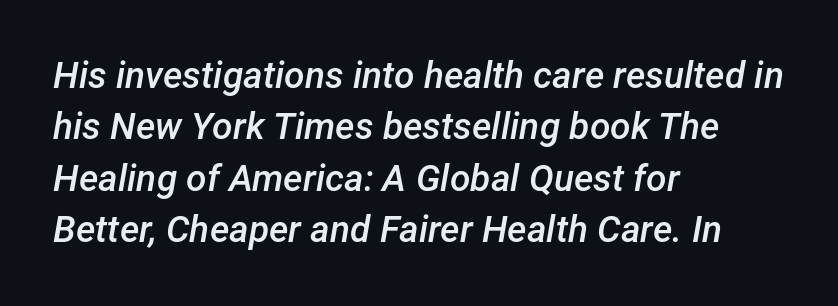
The image shows 37 px semibold type, italic (leaning right); set left-aligned, normal line spacing (1.39x), normal letter spacing, not underlined; low stroke contrast and a medium x-height.
